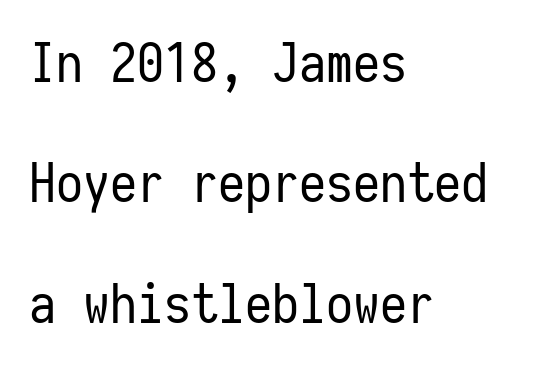
{"serif": "no", "italic": "no", "bold": "no", "weight": "regular", "width": "condensed", "stroke_contrast": "low", "x_height": "medium", "monospaced": "yes", "underline": "no", "align": "left", "line_spacing": "loose", "line_spacing_ratio": 2.23, "letter_spacing": "normal", "letter_spacing_em": 0.0, "glyph_px": 54}
